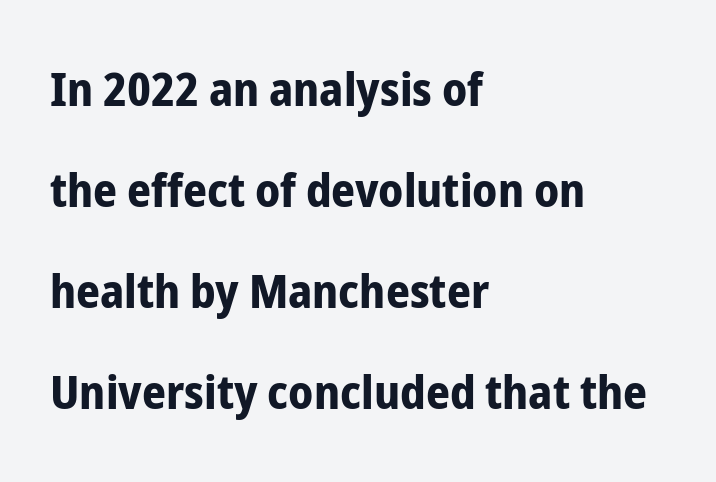
The image shows 47 px bold, condensed sans-serif type, upright; set left-aligned, loose line spacing (2.15x), normal letter spacing, not underlined; low stroke contrast and a medium x-height.
